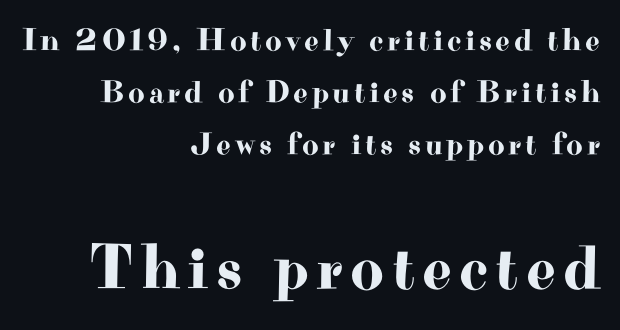
The image shows 65 px wide serif type, upright; set right-aligned, normal line spacing (1.62x), not underlined; the second (bottom) block is 2.03x larger; high stroke contrast and a small x-height.
